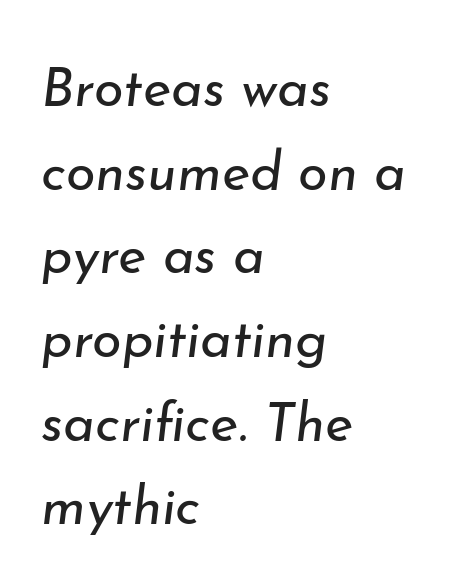
Q: Is the text bold? A: No.
Q: Is the text italic (slanted)? A: Yes, it leans right by about 7 degrees.
Q: Is the text underlined? A: No.
Q: How is the paragraph aligned? A: Left-aligned.
Q: Is the spacing between letters normal or unusually wide? A: Normal.
Q: Is the spacing between lines tight, normal or loose? A: Normal.
Q: Width (condensed, normal, or wide)? A: Normal.
Q: Stroke contrast? A: Low.
Q: x-height? A: Small.
Q: Monospaced? A: No.
